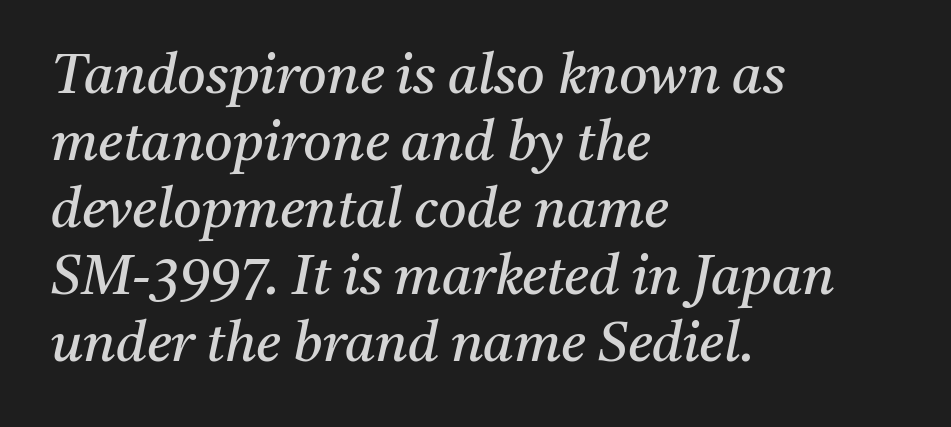
Q: Is the text bold? A: No.
Q: Is the text italic (slanted)? A: Yes, it leans right by about 11 degrees.
Q: Is the typeface a serif or a sans-serif typeface? A: Serif.
Q: Is the text underlined? A: No.
Q: How is the paragraph aligned? A: Left-aligned.
Q: Is the spacing between letters normal or unusually wide? A: Normal.
Q: Width (condensed, normal, or wide)? A: Normal.
Q: Stroke contrast? A: Medium.
Q: x-height? A: Medium.
Q: Monospaced? A: No.
